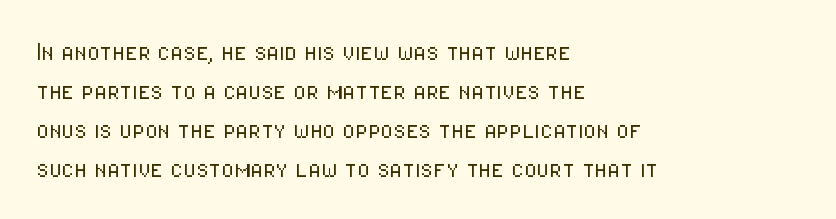
Q: Is the text bold? A: No.
Q: Is the text italic (slanted)? A: No, it is upright.
Q: Is the typeface a serif or a sans-serif typeface? A: Sans-serif.
Q: Is the text underlined? A: No.
Q: How is the paragraph aligned? A: Left-aligned.
Q: Is the spacing between letters normal or unusually wide? A: Normal.
Q: Is the spacing between lines tight, normal or loose? A: Normal.
Q: Width (condensed, normal, or wide)? A: Condensed.
Q: Stroke contrast? A: Low.
Q: x-height? A: Medium.
Q: Monospaced? A: No.
